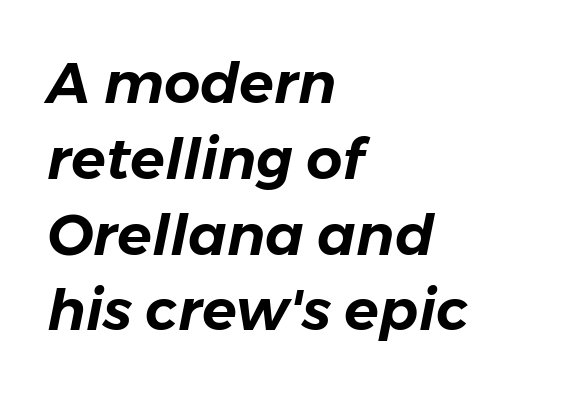
{"italic": "yes", "lean": "right", "slant_degrees": 11, "width": "normal", "stroke_contrast": "low", "x_height": "medium", "monospaced": "no", "underline": "no", "align": "left", "line_spacing": "normal", "line_spacing_ratio": 1.33, "letter_spacing": "normal", "letter_spacing_em": 0.0, "glyph_px": 57}
